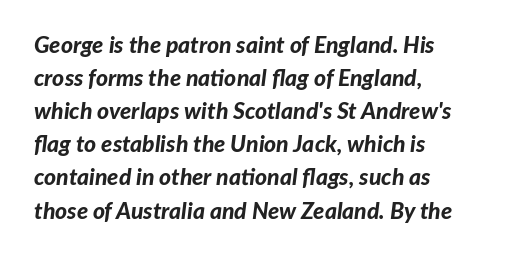
Q: Is the text bold? A: Yes.
Q: Is the text italic (slanted)? A: Yes, it leans right by about 7 degrees.
Q: Is the text underlined? A: No.
Q: How is the paragraph aligned? A: Left-aligned.
Q: Is the spacing between letters normal or unusually wide? A: Normal.
Q: Is the spacing between lines tight, normal or loose? A: Normal.
